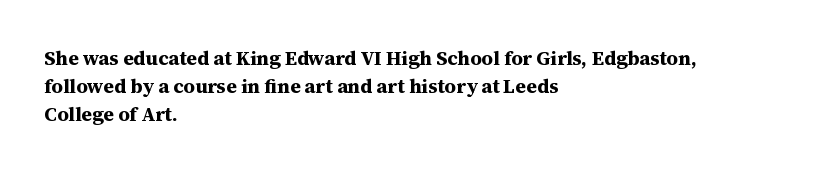
Q: Is the text bold? A: Yes.
Q: Is the text italic (slanted)? A: No, it is upright.
Q: Is the text underlined? A: No.
Q: How is the paragraph aligned? A: Left-aligned.
Q: Is the spacing between letters normal or unusually wide? A: Normal.
Q: Is the spacing between lines tight, normal or loose? A: Normal.
